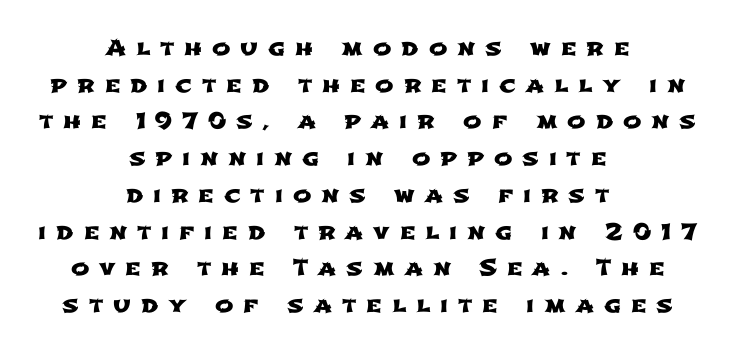
Q: Is the text underlined? A: No.
Q: How is the paragraph aligned? A: Centered.
Q: Is the spacing between letters normal or unusually wide? A: Unusually wide.
Q: Is the spacing between lines tight, normal or loose? A: Normal.
